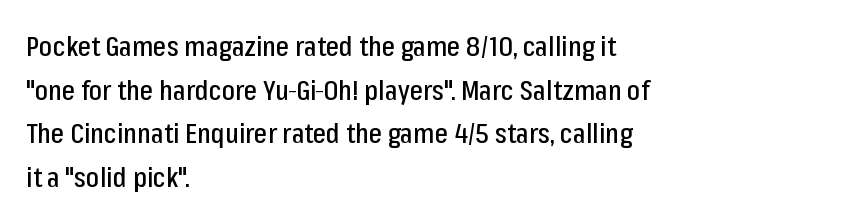
Q: Is the text italic (slanted)? A: No, it is upright.
Q: Is the typeface a serif or a sans-serif typeface? A: Sans-serif.
Q: Is the text underlined? A: No.
Q: How is the paragraph aligned? A: Left-aligned.
Q: Is the spacing between letters normal or unusually wide? A: Normal.
Q: Is the spacing between lines tight, normal or loose? A: Normal.
Q: Width (condensed, normal, or wide)? A: Condensed.
Q: Stroke contrast? A: Low.
Q: x-height? A: Medium.
Q: Monospaced? A: No.
